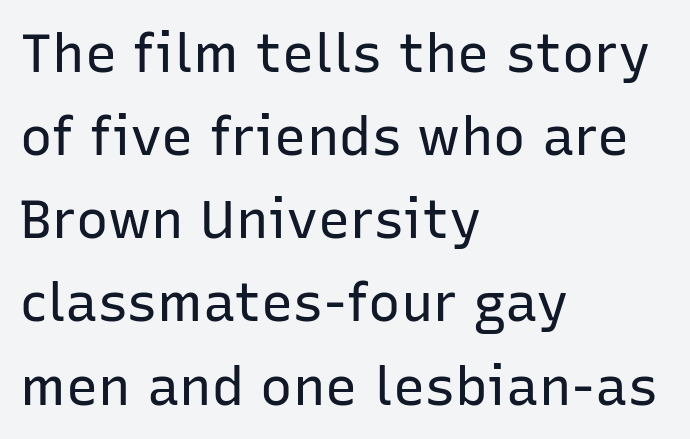
The image shows 54 px regular-weight sans-serif type, upright; set left-aligned, normal line spacing (1.54x), normal letter spacing, not underlined; low stroke contrast and a medium x-height.
